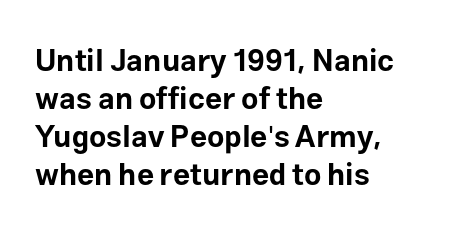
Q: Is the text bold? A: Yes.
Q: Is the text italic (slanted)? A: No, it is upright.
Q: Is the typeface a serif or a sans-serif typeface? A: Sans-serif.
Q: Is the text underlined? A: No.
Q: How is the paragraph aligned? A: Left-aligned.
Q: Is the spacing between letters normal or unusually wide? A: Normal.
Q: Is the spacing between lines tight, normal or loose? A: Normal.
Q: Width (condensed, normal, or wide)? A: Normal.
Q: Stroke contrast? A: Low.
Q: x-height? A: Medium.
Q: Monospaced? A: No.
